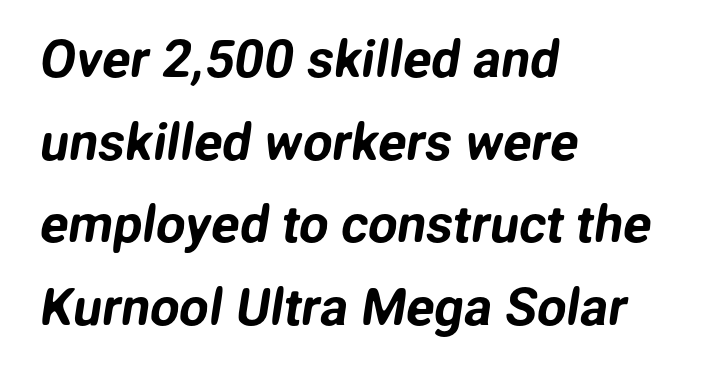
The image shows 52 px sans-serif type; set left-aligned, normal line spacing (1.59x), normal letter spacing, not underlined; low stroke contrast and a medium x-height.
